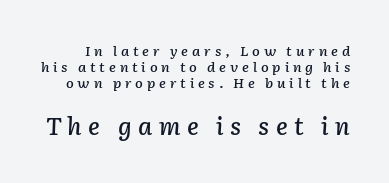
The image shows 24 px text type, italic (leaning right); set tight line spacing (1.14x), unusually wide letter spacing (+0.27 em), not underlined; the second (bottom) block is 1.71x larger.
